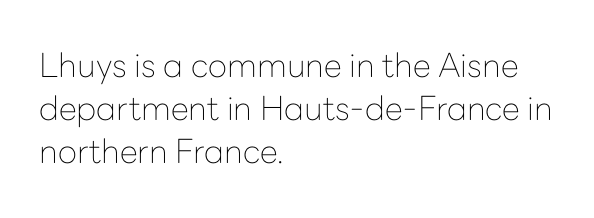
Q: Is the text bold? A: No.
Q: Is the text italic (slanted)? A: No, it is upright.
Q: Is the typeface a serif or a sans-serif typeface? A: Sans-serif.
Q: Is the text underlined? A: No.
Q: How is the paragraph aligned? A: Left-aligned.
Q: Is the spacing between letters normal or unusually wide? A: Normal.
Q: Is the spacing between lines tight, normal or loose? A: Normal.
Q: Width (condensed, normal, or wide)? A: Normal.
Q: Stroke contrast? A: Low.
Q: x-height? A: Medium.
Q: Monospaced? A: No.
